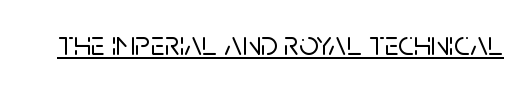
{"serif": "no", "italic": "no", "width": "normal", "stroke_contrast": "low", "x_height": "large", "monospaced": "no", "underline": "yes", "letter_spacing": "normal", "letter_spacing_em": 0.0, "glyph_px": 34}
